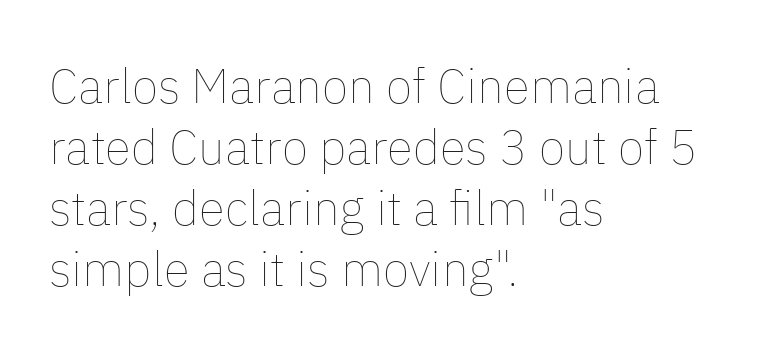
{"italic": "no", "bold": "no", "weight": "thin", "width": "normal", "stroke_contrast": "low", "x_height": "medium", "monospaced": "no", "underline": "no", "align": "left", "line_spacing": "normal", "line_spacing_ratio": 1.27, "letter_spacing": "normal", "letter_spacing_em": 0.0, "glyph_px": 48}
